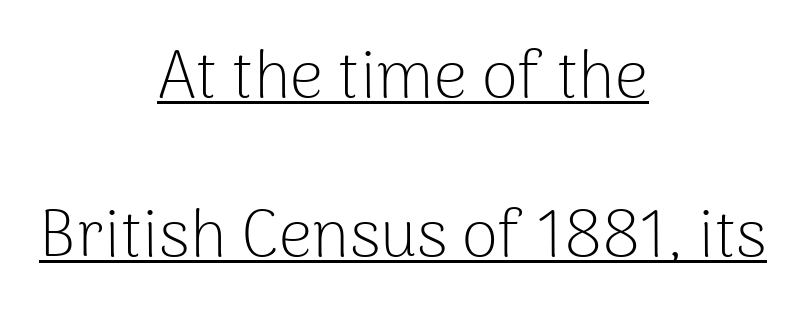
The typography opts for an upright posture over an oblique one. The lines are quadded center. Caption: standard tracking, unaltered. The rendering uses a large line-height, opening up the rows. Spacing verdict: proportional, widths tailored to each character. Bold? No — there's no thickening of the strokes.
